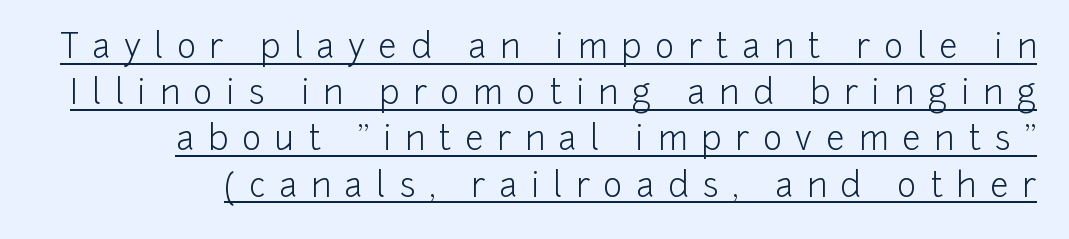
Check the space under the baseline: a stroke is drawn there. Letterform terminals end flat and unadorned throughout the passage. Each letter keeps its own natural width here, so spacing adapts to shape. Weight class: somewhere from thin through regular. Is there much room between lines? A standard amount, neither cramped nor airy.
